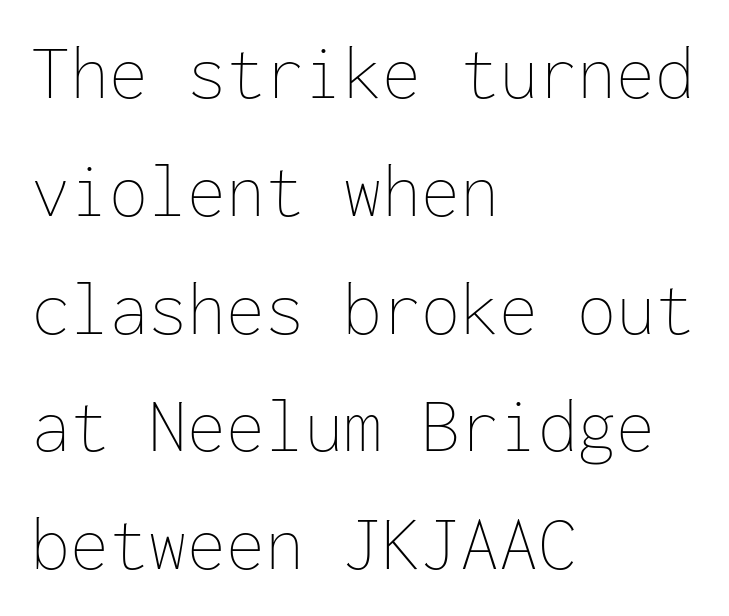
The image shows 78 px thin type, upright, monospaced; set left-aligned, normal line spacing (1.51x), normal letter spacing, not underlined; low stroke contrast and a medium x-height.
